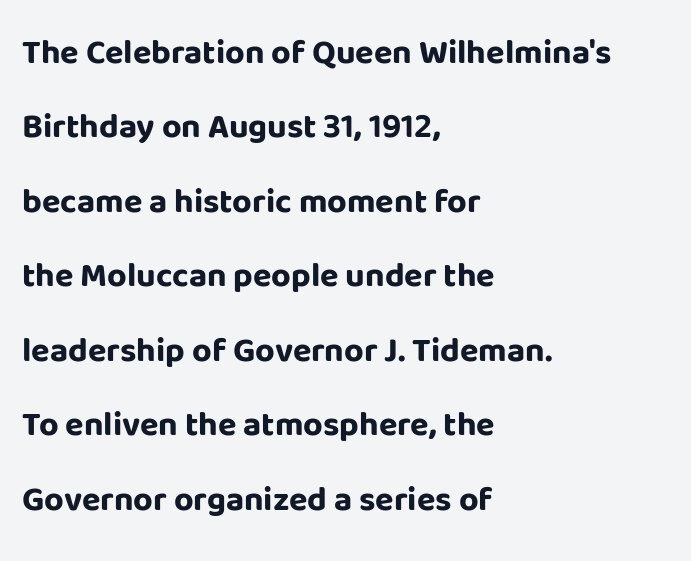
Q: Is the text bold? A: Yes.
Q: Is the text italic (slanted)? A: No, it is upright.
Q: Is the typeface a serif or a sans-serif typeface? A: Sans-serif.
Q: Is the text underlined? A: No.
Q: How is the paragraph aligned? A: Left-aligned.
Q: Is the spacing between letters normal or unusually wide? A: Normal.
Q: Is the spacing between lines tight, normal or loose? A: Loose.
Q: Width (condensed, normal, or wide)? A: Normal.
Q: Stroke contrast? A: Low.
Q: x-height? A: Large.
Q: Monospaced? A: No.
